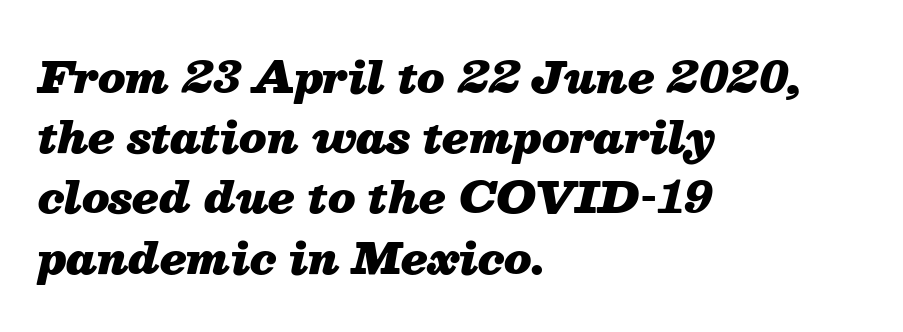
Compared with typical body copy, the letter spacing here is the same. This sample has the flowing, uneven cadence of proportional lettering. The space directly below the letters is spotless. Quick note: italic. Regarding leading, the lines here are spaced in the standard way.
